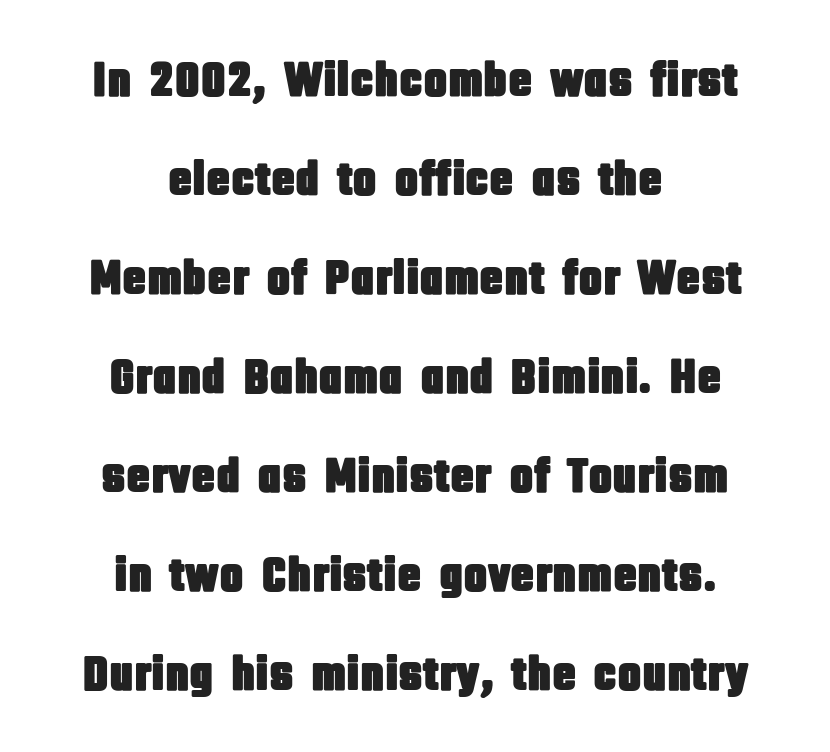
The image shows 50 px condensed sans-serif type, upright; set centered, loose line spacing (1.98x), normal letter spacing, not underlined; low stroke contrast and a large x-height.
